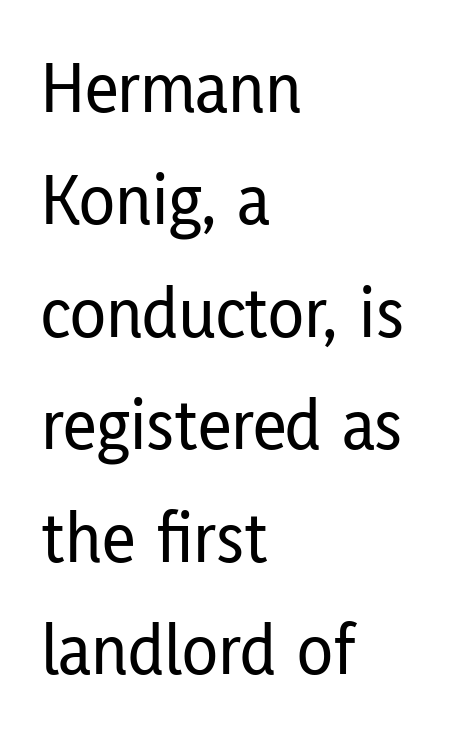
{"serif": "no", "italic": "no", "width": "condensed", "stroke_contrast": "low", "x_height": "medium", "monospaced": "no", "underline": "no", "align": "left", "line_spacing": "normal", "line_spacing_ratio": 1.52, "letter_spacing": "normal", "letter_spacing_em": 0.0, "glyph_px": 74}
